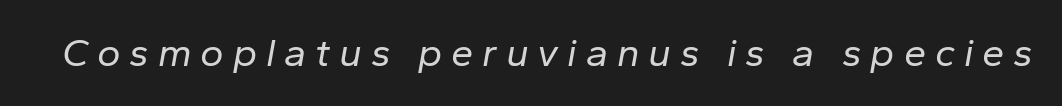
There's an unmistakable incline to the writing here. A quiet, ordinary-to-light weight characterises the typeface. No word sits above an underline. The gaps between neighbouring characters are conspicuously large. Do the characters align in a grid? No, the font is proportional.
